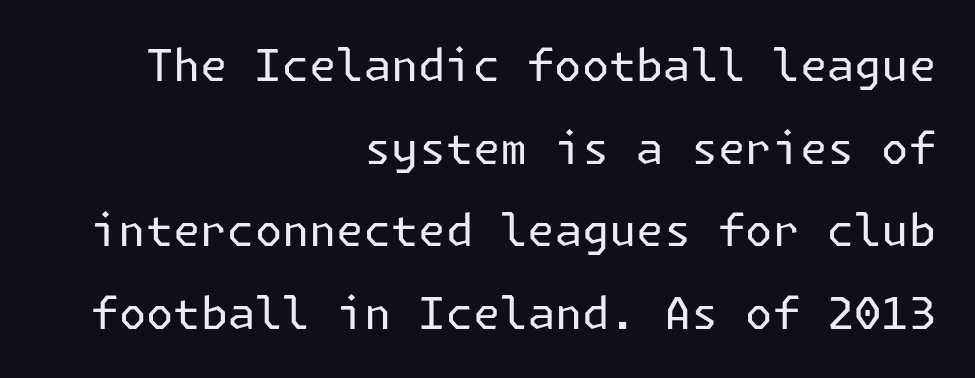
Q: Is the text bold? A: No.
Q: Is the text italic (slanted)? A: No, it is upright.
Q: Is the typeface a serif or a sans-serif typeface? A: Sans-serif.
Q: Is the text underlined? A: No.
Q: How is the paragraph aligned? A: Right-aligned.
Q: Is the spacing between letters normal or unusually wide? A: Normal.
Q: Width (condensed, normal, or wide)? A: Normal.
Q: Stroke contrast? A: Low.
Q: x-height? A: Medium.
